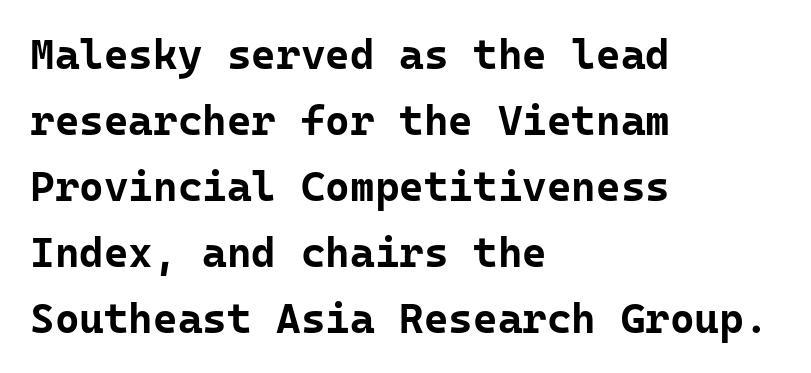
Q: Is the text bold? A: Yes.
Q: Is the text italic (slanted)? A: No, it is upright.
Q: Is the typeface a serif or a sans-serif typeface? A: Sans-serif.
Q: Is the text underlined? A: No.
Q: How is the paragraph aligned? A: Left-aligned.
Q: Is the spacing between letters normal or unusually wide? A: Normal.
Q: Is the spacing between lines tight, normal or loose? A: Normal.
Q: Width (condensed, normal, or wide)? A: Normal.
Q: Stroke contrast? A: Low.
Q: x-height? A: Medium.
Q: Monospaced? A: Yes.
